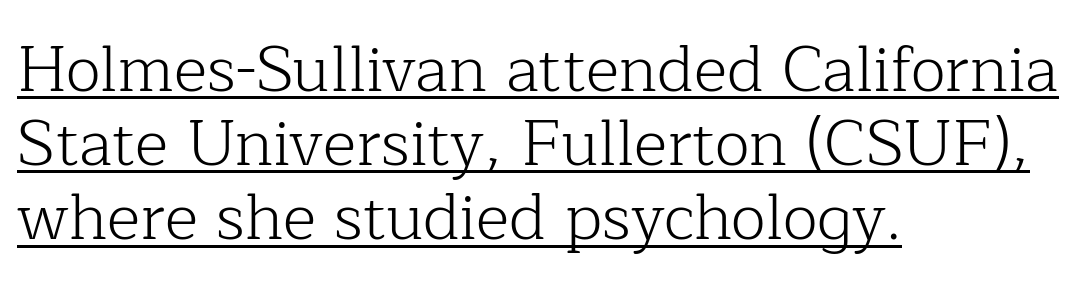
{"serif": "yes", "italic": "no", "bold": "no", "weight": "light", "width": "normal", "stroke_contrast": "low", "x_height": "medium", "monospaced": "no", "underline": "yes", "align": "left", "line_spacing_ratio": 1.16, "letter_spacing": "normal", "letter_spacing_em": 0.0, "glyph_px": 64}
